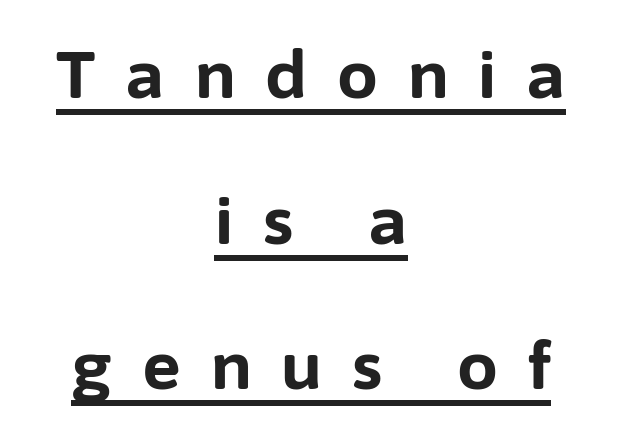
Q: Is the text bold? A: Yes.
Q: Is the text italic (slanted)? A: No, it is upright.
Q: Is the typeface a serif or a sans-serif typeface? A: Sans-serif.
Q: Is the text underlined? A: Yes.
Q: How is the paragraph aligned? A: Centered.
Q: Is the spacing between letters normal or unusually wide? A: Unusually wide.
Q: Is the spacing between lines tight, normal or loose? A: Loose.
Q: Width (condensed, normal, or wide)? A: Normal.
Q: Stroke contrast? A: Low.
Q: x-height? A: Medium.
Q: Monospaced? A: No.
